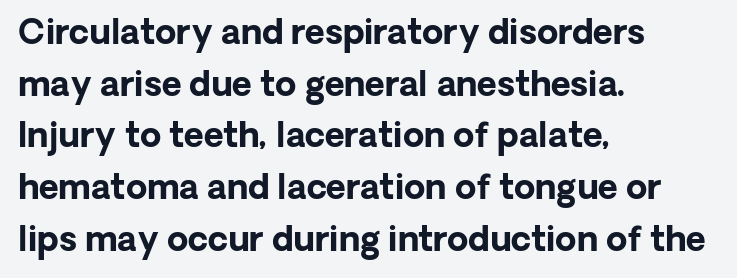
{"serif": "no", "italic": "no", "bold": "yes", "weight": "bold", "width": "normal", "stroke_contrast": "low", "x_height": "medium", "monospaced": "no", "underline": "no", "align": "left", "line_spacing": "normal", "line_spacing_ratio": 1.52, "letter_spacing": "normal", "letter_spacing_em": 0.0, "glyph_px": 34}
